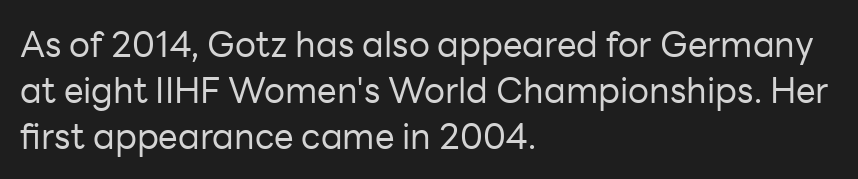
The setting favours the left margin, as ordinary paragraphs usually do. Rule under the text: the space is simply empty. Horizontal bands of white between lines are of average thickness. Weight: not bold — regular or lighter.
